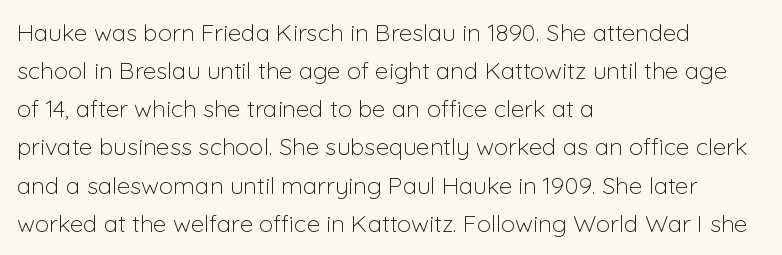
Is there much room between lines? A standard amount, neither cramped nor airy. A roman cut, with each character standing at attention. How are the letters spaced? Ordinarily, with no added tracking. This rendering features lettering with no underline. The paragraph shown leans on its left margin. The weight tops out at a normal text grade.
